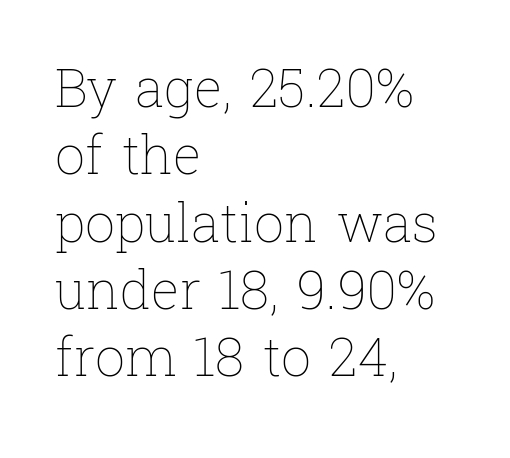
What's the leading like? Ordinary, nothing unusual. The characters are drawn with everyday or finer stroke widths. Glyph-to-glyph distance matches everyday printed text. Alignment: flush left. The glyphs are unaccompanied by any horizontal stroke below them.
